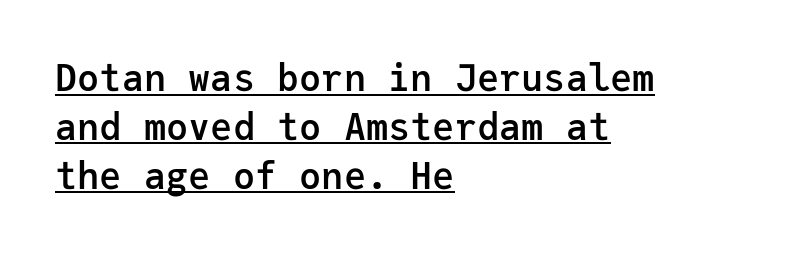
Q: Is the text bold? A: Semi-bold.
Q: Is the text italic (slanted)? A: No, it is upright.
Q: Is the typeface a serif or a sans-serif typeface? A: Sans-serif.
Q: Is the text underlined? A: Yes.
Q: How is the paragraph aligned? A: Left-aligned.
Q: Is the spacing between letters normal or unusually wide? A: Normal.
Q: Is the spacing between lines tight, normal or loose? A: Normal.
Q: Width (condensed, normal, or wide)? A: Normal.
Q: Stroke contrast? A: Low.
Q: x-height? A: Medium.
Q: Monospaced? A: Yes.
